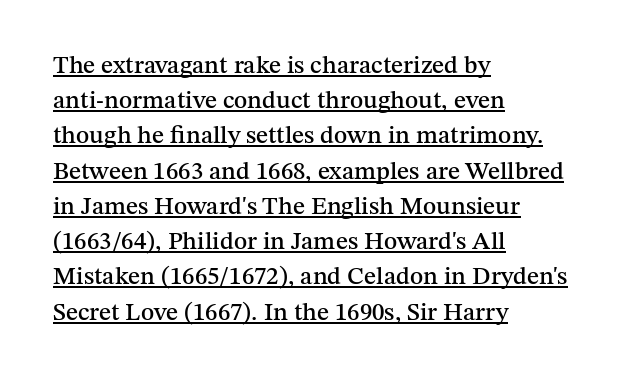
Q: Is the text italic (slanted)? A: No, it is upright.
Q: Is the text underlined? A: Yes.
Q: How is the paragraph aligned? A: Left-aligned.
Q: Is the spacing between letters normal or unusually wide? A: Normal.
Q: Is the spacing between lines tight, normal or loose? A: Normal.
